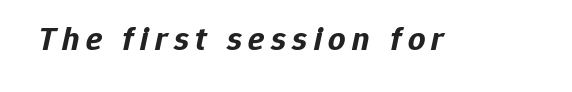
The image shows 34 px bold type, italic (leaning right); set not underlined; low stroke contrast and a medium x-height.
